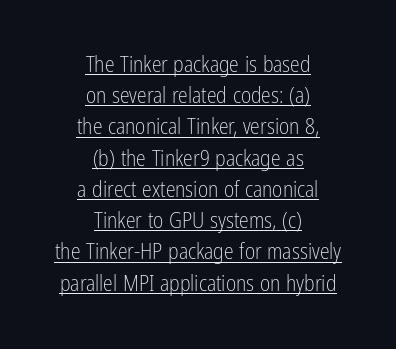
The image shows 22 px text type, upright; set centered, normal line spacing (1.42x), normal letter spacing, underlined.
